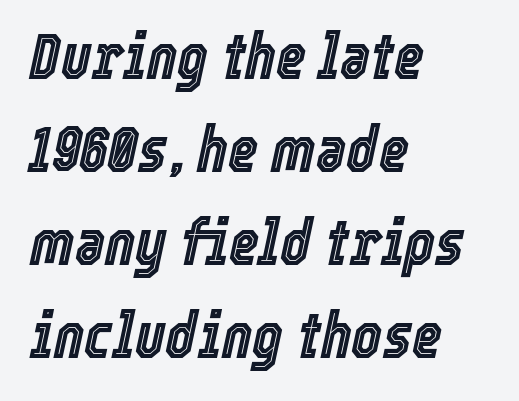
Q: Is the text italic (slanted)? A: Yes, it leans right by about 12 degrees.
Q: Is the text underlined? A: No.
Q: How is the paragraph aligned? A: Left-aligned.
Q: Is the spacing between letters normal or unusually wide? A: Normal.
Q: Is the spacing between lines tight, normal or loose? A: Normal.
Q: Width (condensed, normal, or wide)? A: Condensed.
Q: x-height? A: Medium.
Q: Monospaced? A: No.
